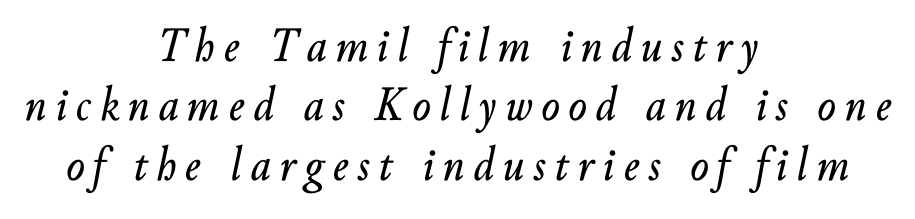
Q: Is the text italic (slanted)? A: Yes, it leans right by about 10 degrees.
Q: Is the text underlined? A: No.
Q: How is the paragraph aligned? A: Centered.
Q: Width (condensed, normal, or wide)? A: Normal.
Q: Stroke contrast? A: Low.
Q: x-height? A: Small.
Q: Monospaced? A: No.
